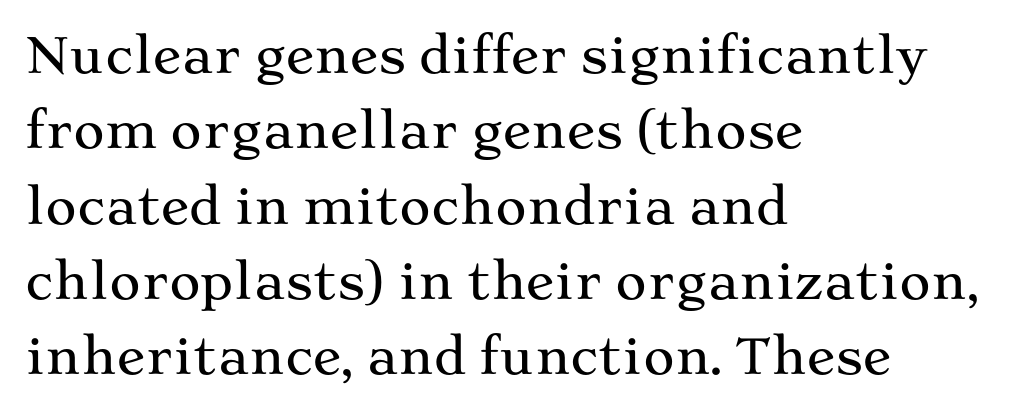
{"serif": "yes", "italic": "no", "width": "wide", "stroke_contrast": "medium", "x_height": "medium", "monospaced": "no", "underline": "no", "align": "left", "line_spacing": "normal", "line_spacing_ratio": 1.57, "letter_spacing": "normal", "letter_spacing_em": 0.0, "glyph_px": 48}
